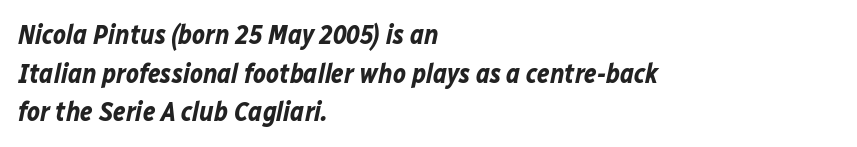
{"italic": "yes", "lean": "right", "slant_degrees": 12, "bold": "yes", "underline": "no", "align": "left", "line_spacing": "normal", "line_spacing_ratio": 1.43, "letter_spacing": "normal", "letter_spacing_em": 0.0, "glyph_px": 27}
